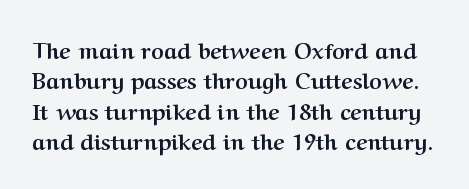
As a designer I'd log this as weight 700, bold. The passage shown stacks its lines at a standard gap. Only glyphs here, with clear space below each row. The specimen reads as upright at a glance.
